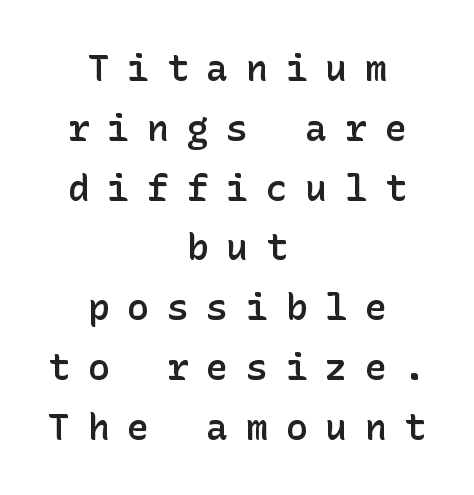
Underlining? Definitely not there. Does the copy run flush right? No — it is centered line by line. Posture: vertical. Stroke terminals: plain, sans-serif. Moderately thickened strokes mark this as semibold type.
